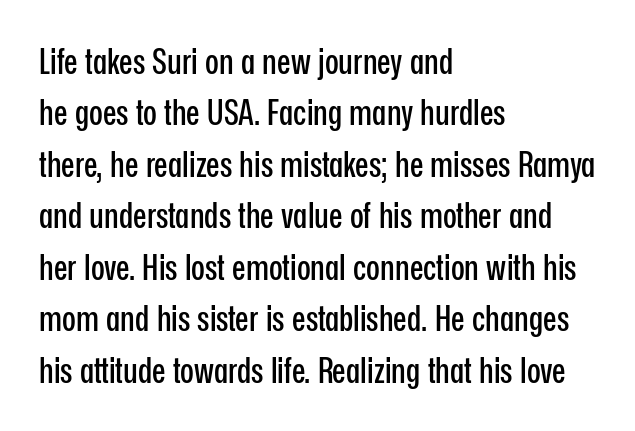
{"serif": "no", "italic": "no", "width": "condensed", "stroke_contrast": "low", "x_height": "medium", "monospaced": "no", "underline": "no", "align": "left", "line_spacing": "normal", "line_spacing_ratio": 1.43, "letter_spacing": "normal", "letter_spacing_em": 0.0, "glyph_px": 36}
